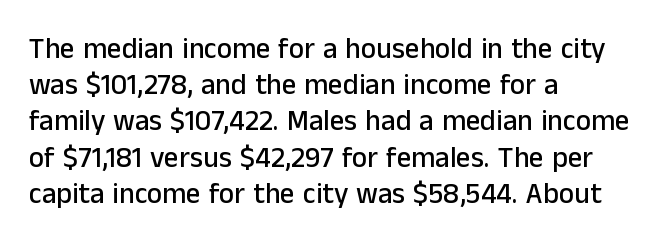
Nope, no serifs anywhere on these letters. Is this a fixed-width face? No — the glyphs have proportional, varying widths. A normal amount of white space separates one row of letters from the next. Beneath every word, the page is bare. Nope, not italic — everything's standing straight.
